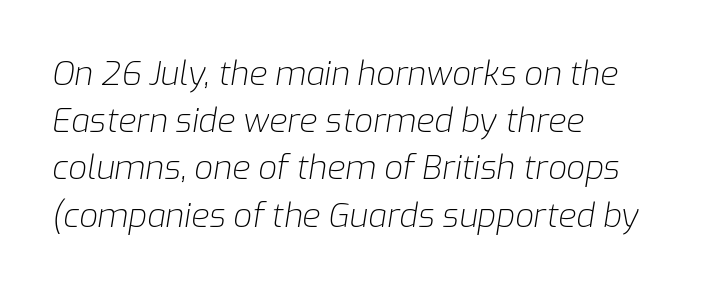
Q: Is the text bold? A: No.
Q: Is the text italic (slanted)? A: Yes, it leans right by about 9 degrees.
Q: Is the text underlined? A: No.
Q: How is the paragraph aligned? A: Left-aligned.
Q: Is the spacing between letters normal or unusually wide? A: Normal.
Q: Is the spacing between lines tight, normal or loose? A: Normal.
Q: Width (condensed, normal, or wide)? A: Normal.
Q: Stroke contrast? A: Low.
Q: x-height? A: Medium.
Q: Monospaced? A: No.
